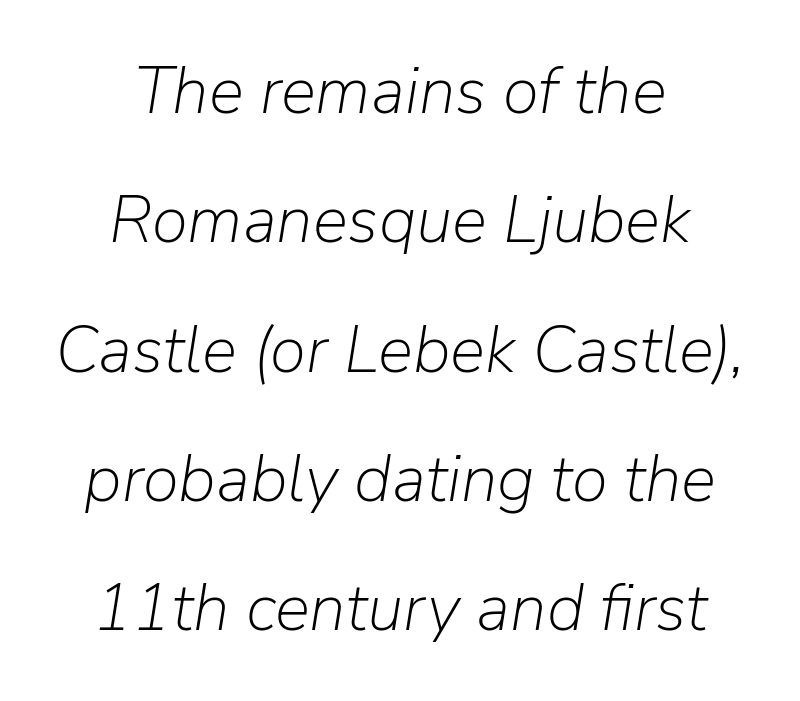
{"italic": "yes", "lean": "right", "slant_degrees": 9, "bold": "no", "weight": "light", "width": "normal", "stroke_contrast": "low", "x_height": "medium", "monospaced": "no", "underline": "no", "align": "center", "line_spacing": "loose", "line_spacing_ratio": 1.96, "letter_spacing": "normal", "letter_spacing_em": 0.0, "glyph_px": 66}
